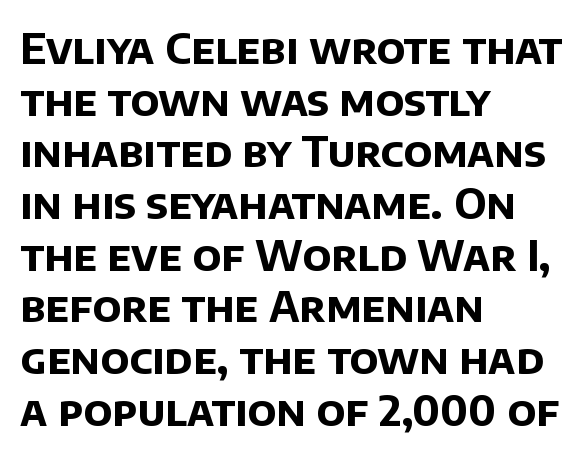
The sample has been set heavy, in full bold. Nope, no serifs anywhere on these letters. Spacing verdict: proportional, widths tailored to each character. A bare baseline throughout the passage.
